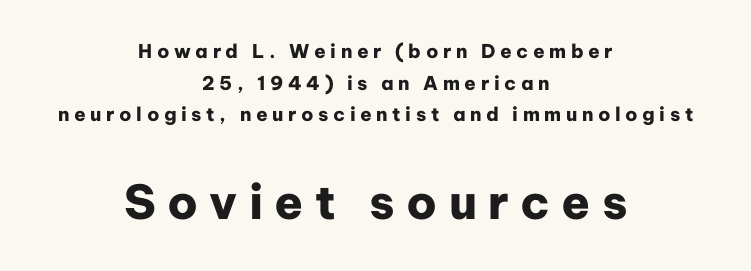
The letters carry no serifs — their stems end cleanly without finishing strokes. The lines in this sample share a center point and differ in where they start and stop. Unlike italic type, these characters show no tilt at all. Honestly, the letter spacing is so wide it's the main thing you notice. Set as a true bold cut, around the 700 mark. This sample keeps an unexceptional amount of space between lines.
